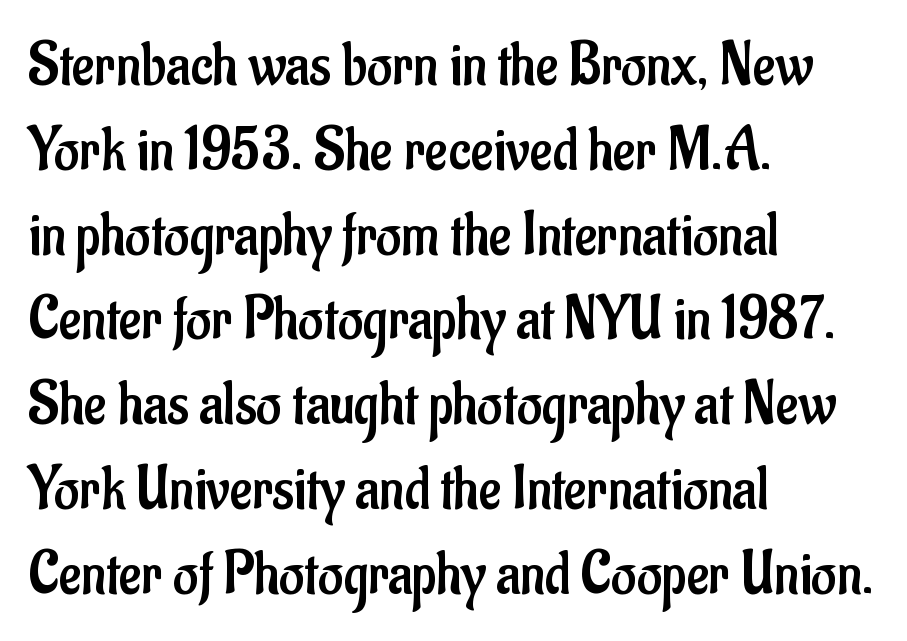
{"serif": "no", "italic": "no", "bold": "no", "weight": "regular", "width": "condensed", "stroke_contrast": "low", "x_height": "small", "monospaced": "no", "underline": "no", "align": "left", "line_spacing": "normal", "line_spacing_ratio": 1.39, "letter_spacing": "normal", "letter_spacing_em": 0.0, "glyph_px": 61}
